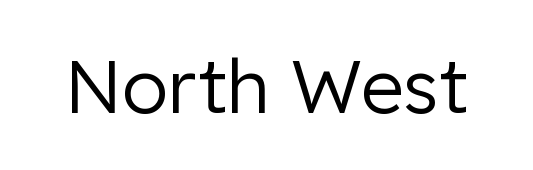
{"serif": "no", "italic": "no", "bold": "no", "weight": "regular", "width": "normal", "stroke_contrast": "low", "x_height": "medium", "monospaced": "no", "underline": "no", "letter_spacing": "normal", "letter_spacing_em": 0.0, "glyph_px": 75}
